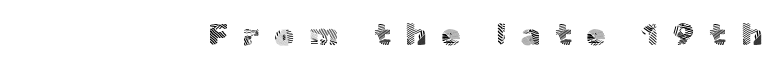
Q: Is the text bold? A: No.
Q: Is the text italic (slanted)? A: No, it is upright.
Q: Is the typeface a serif or a sans-serif typeface? A: Sans-serif.
Q: Is the text underlined? A: No.
Q: How is the paragraph aligned? A: Right-aligned.
Q: Is the spacing between letters normal or unusually wide? A: Unusually wide.
Q: Width (condensed, normal, or wide)? A: Normal.
Q: x-height? A: Medium.
Q: Monospaced? A: No.
